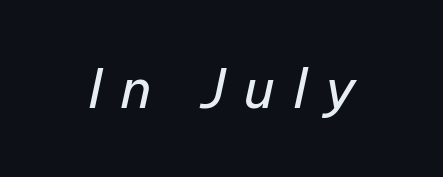
Does the lettering tilt? It does — this is italic. Here the designer chose a conventional face with non-uniform glyph widths. Is the type heavy? It reads as light-to-regular instead. Is the letter spacing exaggerated? Yes — the characters are pushed far apart.
